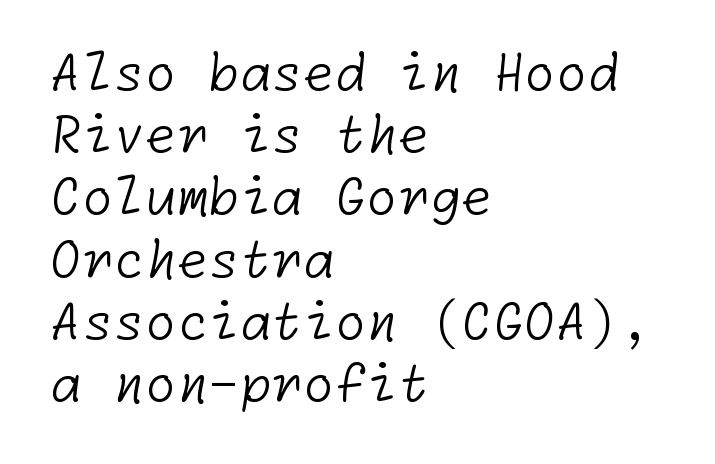
The image shows 51 px light sans-serif type; set left-aligned, line spacing 1.22x, normal letter spacing, not underlined; low stroke contrast and a medium x-height.
